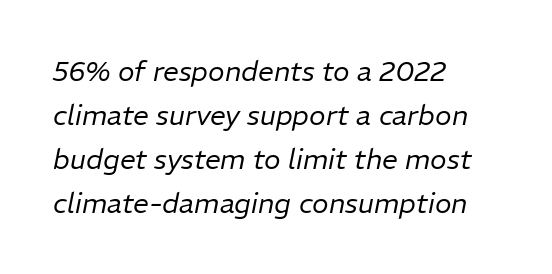
{"italic": "yes", "lean": "right", "slant_degrees": 11, "bold": "no", "weight": "regular", "width": "normal", "stroke_contrast": "low", "x_height": "medium", "monospaced": "no", "underline": "no", "align": "left", "line_spacing": "normal", "line_spacing_ratio": 1.57, "letter_spacing": "normal", "letter_spacing_em": 0.0, "glyph_px": 28}
